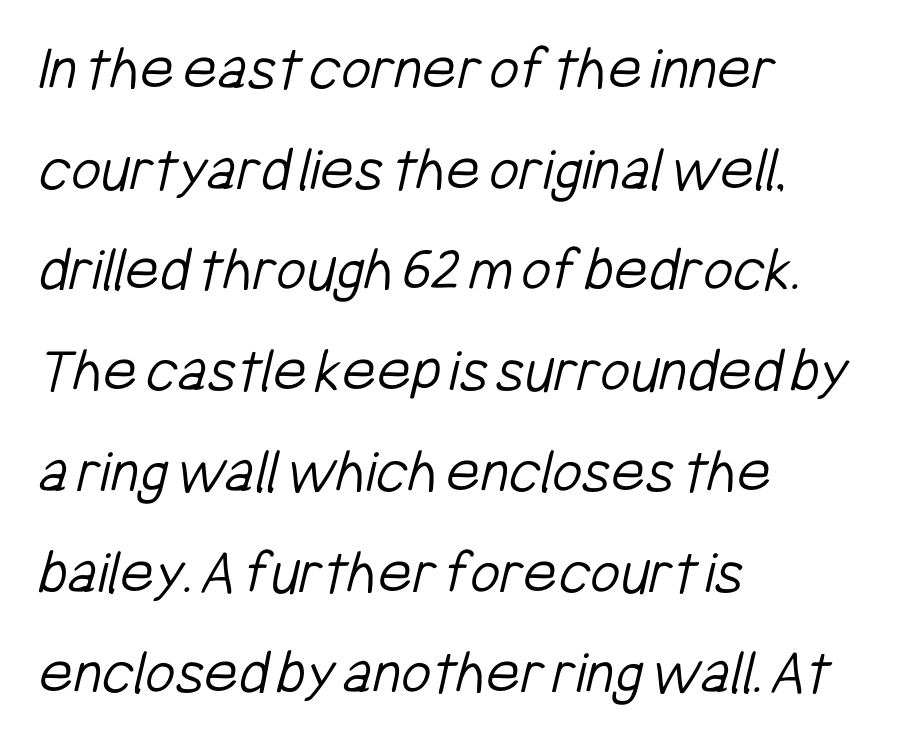
Looks like regular typesetting: each glyph gets only the width it needs. These lines are set flush left with a ragged right edge. No chunkiness to these letters — they're not bold. Letter spacing: default. This rendering features lettering with no underline.
